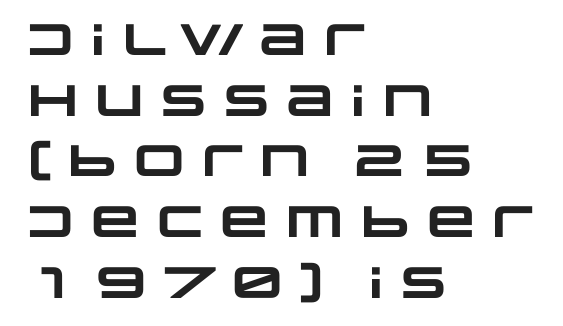
Q: Is the text bold? A: Yes.
Q: Is the typeface a serif or a sans-serif typeface? A: Sans-serif.
Q: Is the text underlined? A: No.
Q: How is the paragraph aligned? A: Left-aligned.
Q: Is the spacing between letters normal or unusually wide? A: Normal.
Q: Is the spacing between lines tight, normal or loose? A: Normal.
Q: Width (condensed, normal, or wide)? A: Wide.
Q: Stroke contrast? A: Low.
Q: x-height? A: Large.
Q: Monospaced? A: No.
